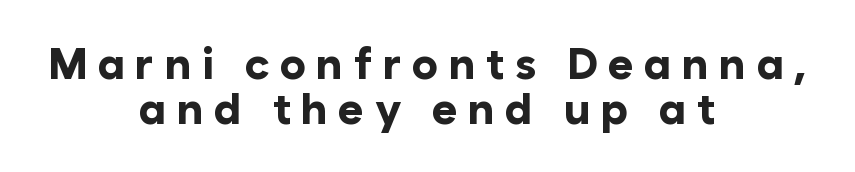
{"serif": "no", "italic": "no", "bold": "yes", "weight": "bold", "width": "normal", "stroke_contrast": "low", "x_height": "medium", "monospaced": "no", "underline": "no", "align": "center", "line_spacing": "tight", "line_spacing_ratio": 1.02, "letter_spacing": "wide", "letter_spacing_em": 0.23, "glyph_px": 44}
